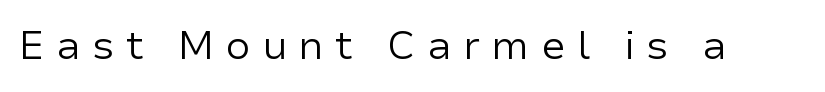
Q: Is the text bold? A: No.
Q: Is the text italic (slanted)? A: No, it is upright.
Q: Is the typeface a serif or a sans-serif typeface? A: Sans-serif.
Q: Is the text underlined? A: No.
Q: Is the spacing between letters normal or unusually wide? A: Unusually wide.
Q: Width (condensed, normal, or wide)? A: Normal.
Q: Stroke contrast? A: Low.
Q: x-height? A: Medium.
Q: Monospaced? A: No.
